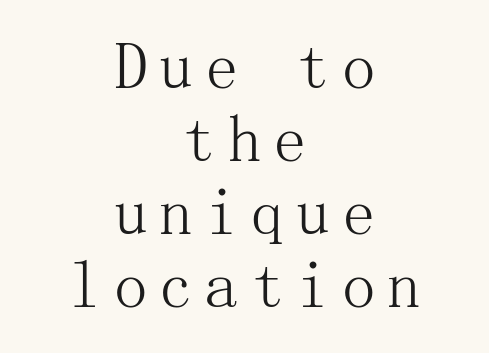
The image shows 67 px light serif type, upright; set centered, tight line spacing (1.09x), not underlined; medium stroke contrast and a medium x-height.
